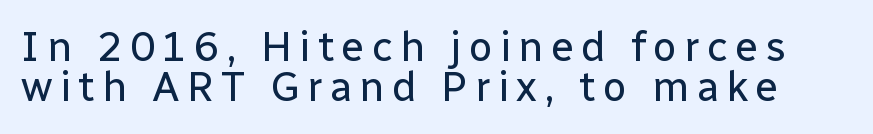
Q: Is the text bold? A: No.
Q: Is the text italic (slanted)? A: No, it is upright.
Q: Is the typeface a serif or a sans-serif typeface? A: Sans-serif.
Q: Is the text underlined? A: No.
Q: Is the spacing between lines tight, normal or loose? A: Tight.
Q: Width (condensed, normal, or wide)? A: Normal.
Q: Stroke contrast? A: Low.
Q: x-height? A: Medium.
Q: Monospaced? A: No.
